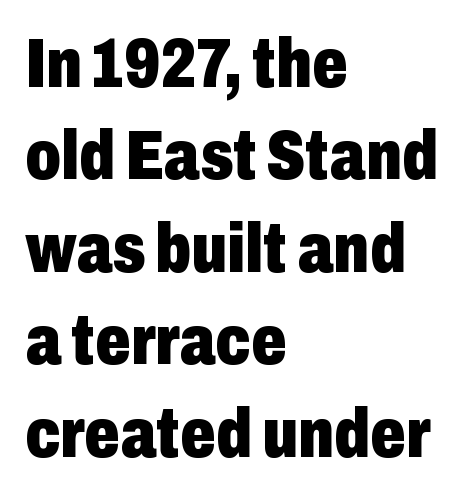
The setting favours the left margin, as ordinary paragraphs usually do. Heft: maximum for text — a bold. Quick note: interline space is typical. Look at the bottom of the vertical strokes: they stop flat, with no serifs. Notice how the stems are strictly vertical — no italics here.
